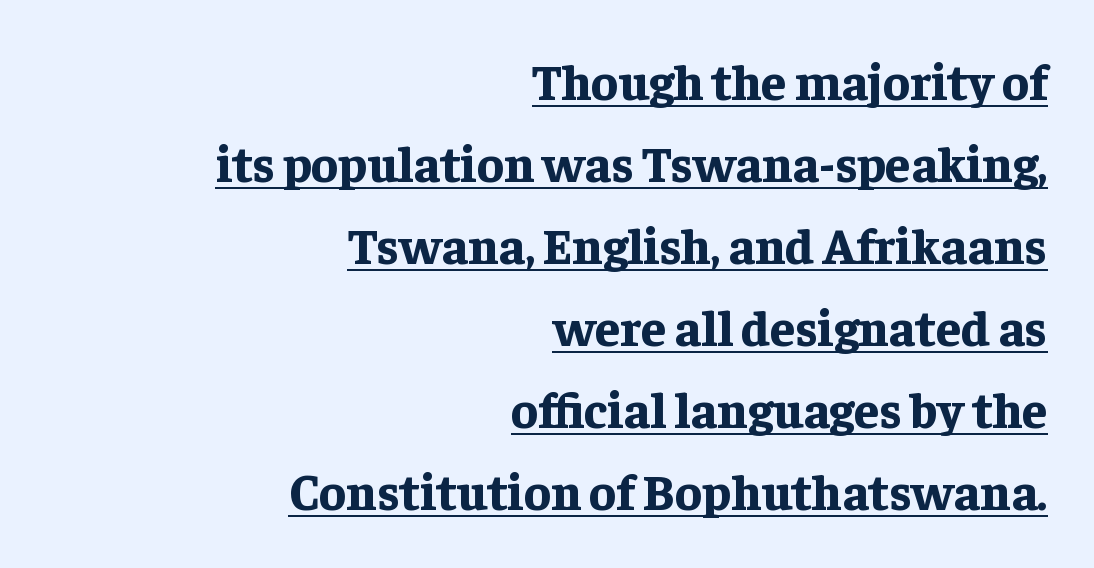
{"serif": "yes", "italic": "no", "bold": "yes", "weight": "bold", "width": "normal", "stroke_contrast": "low", "x_height": "medium", "monospaced": "no", "underline": "yes", "align": "right", "line_spacing": "normal", "line_spacing_ratio": 1.64, "letter_spacing": "normal", "letter_spacing_em": 0.0, "glyph_px": 50}
